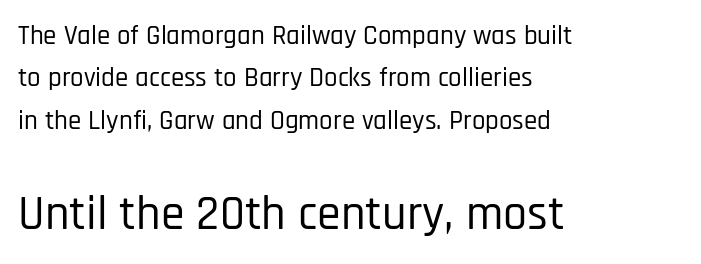
The image shows 48 px condensed sans-serif type, upright; set left-aligned, normal line spacing (1.57x), normal letter spacing, not underlined; the second (bottom) block is 1.78x larger; low stroke contrast and a large x-height.
